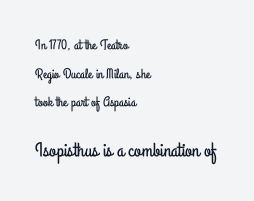
Q: Is the text italic (slanted)? A: No, it is upright.
Q: Is the text underlined? A: No.
Q: How is the paragraph aligned? A: Left-aligned.
Q: Is the spacing between letters normal or unusually wide? A: Normal.
Q: Is the spacing between lines tight, normal or loose? A: Loose.
Q: Which block of text is set in a larger size, the first (top) or the second (bottom)? A: The second (bottom) one.
